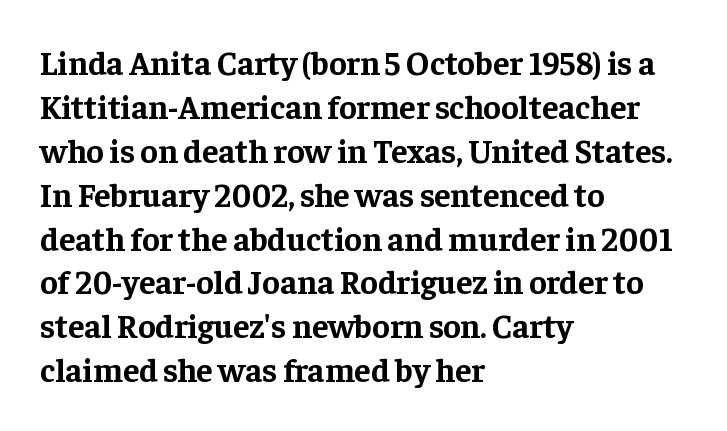
Q: Is the text bold? A: Yes.
Q: Is the text italic (slanted)? A: No, it is upright.
Q: Is the typeface a serif or a sans-serif typeface? A: Serif.
Q: Is the text underlined? A: No.
Q: How is the paragraph aligned? A: Left-aligned.
Q: Is the spacing between letters normal or unusually wide? A: Normal.
Q: Is the spacing between lines tight, normal or loose? A: Normal.
Q: Width (condensed, normal, or wide)? A: Normal.
Q: Stroke contrast? A: Low.
Q: x-height? A: Medium.
Q: Monospaced? A: No.
